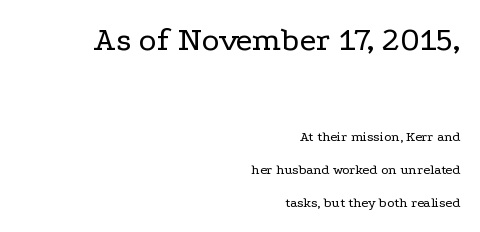
The image shows 34 px regular-weight, wide serif type, upright; set right-aligned, loose line spacing (2.37x), normal letter spacing, not underlined; the first (top) block is 2.43x larger; low stroke contrast and a medium x-height.
